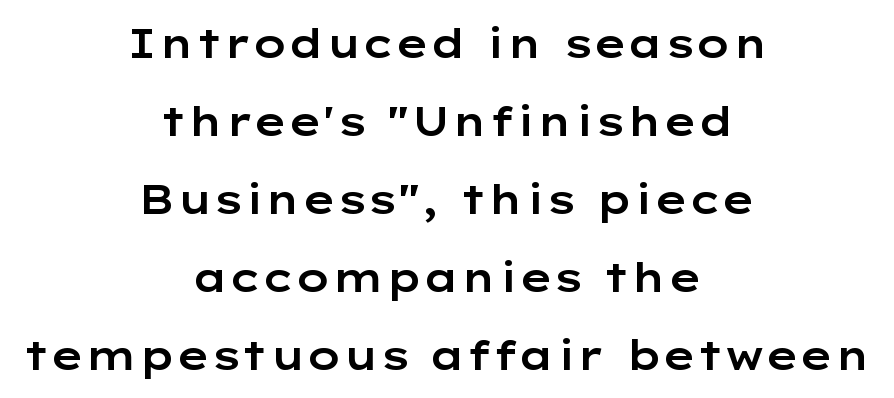
{"serif": "no", "italic": "no", "width": "wide", "stroke_contrast": "low", "x_height": "medium", "monospaced": "no", "underline": "no", "align": "center", "line_spacing": "loose", "line_spacing_ratio": 1.95, "letter_spacing": "normal", "letter_spacing_em": 0.0, "glyph_px": 40}
